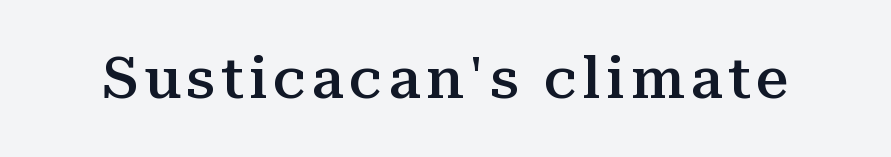
The designer went with a serif here, giving each stem small feet. Underlining? Definitely not there. Proportional: the letters do not fall into vertical columns. This is the regular roman posture of the typeface. How heavy is the stroke? Medium-heavy — a semibold, shy of bold.
